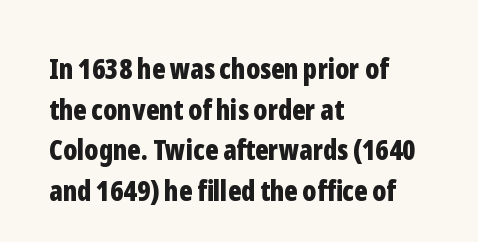
Every character sits straight up, as roman type does. Nope, no serifs anywhere on these letters. Looks like regular typesetting: each glyph gets only the width it needs. Leading matches the norm, producing a regular column.
